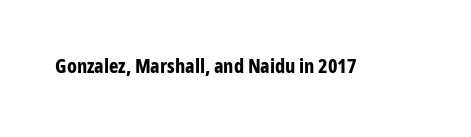
The rendering keeps characters at their native spacing. Underlining? Definitely not there. Nope, not italic — everything's standing straight. Set as a true bold cut, around the 700 mark.
